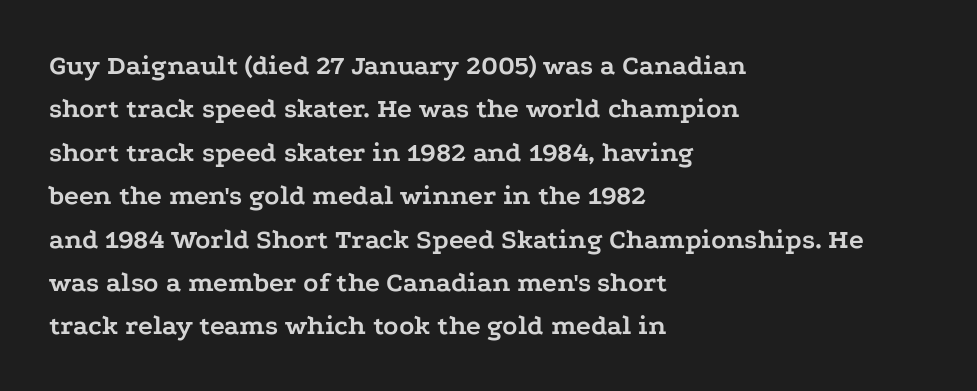
{"serif": "yes", "italic": "no", "bold": "yes", "weight": "semibold", "width": "wide", "stroke_contrast": "low", "x_height": "medium", "monospaced": "no", "underline": "no", "align": "left", "line_spacing": "normal", "line_spacing_ratio": 1.55, "letter_spacing": "normal", "letter_spacing_em": 0.0, "glyph_px": 28}
